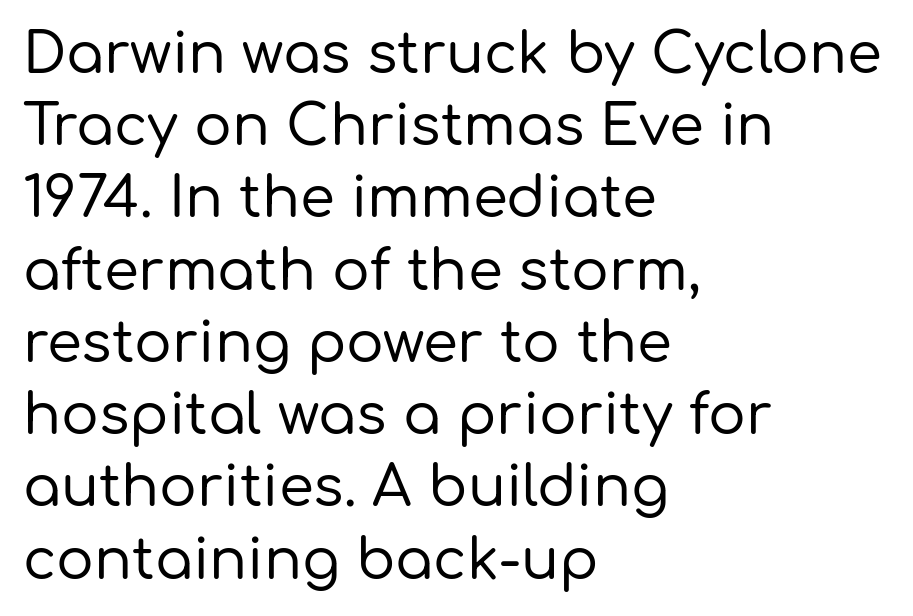
Between one letter and the next there's only the usual sliver of space. Notice how the stems are strictly vertical — no italics here. Is this a sans? Yes — the strokes have no serifs. This block has exactly the height ordinary leading produces.
